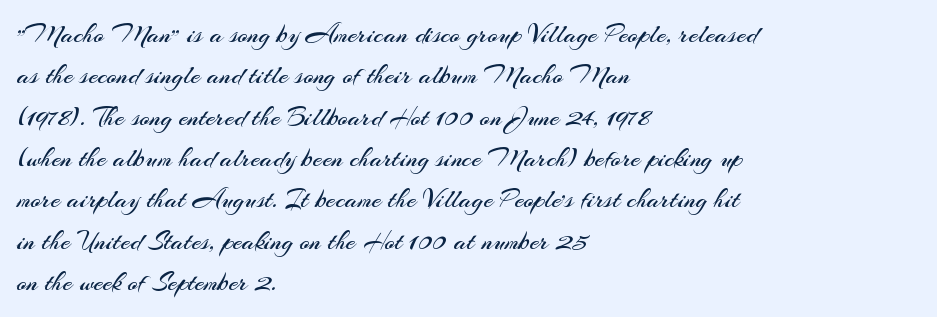
In terms of leading, this rendering sits right in the middle. Decoration check: the copy has no underline. The passage shown is not bold in any degree. How are the letters spaced? Ordinarily, with no added tracking.
